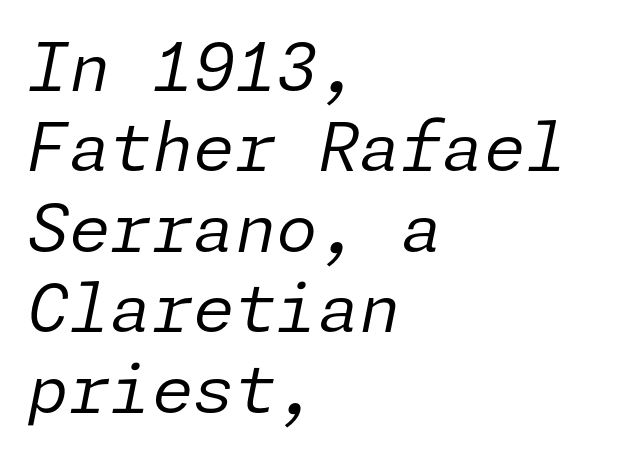
The image shows 67 px regular-weight type, italic (leaning right); set left-aligned, line spacing 1.2x, normal letter spacing, not underlined; low stroke contrast and a medium x-height.
